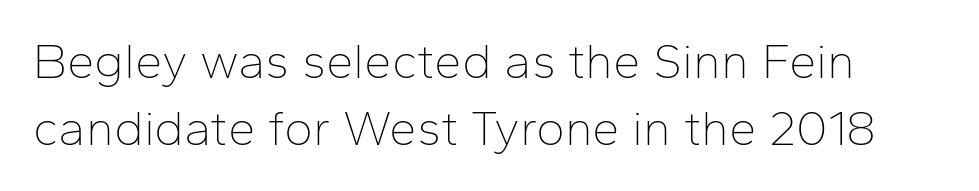
Q: Is the text bold? A: No.
Q: Is the text italic (slanted)? A: No, it is upright.
Q: Is the typeface a serif or a sans-serif typeface? A: Sans-serif.
Q: Is the text underlined? A: No.
Q: Is the spacing between letters normal or unusually wide? A: Normal.
Q: Is the spacing between lines tight, normal or loose? A: Normal.
Q: Width (condensed, normal, or wide)? A: Normal.
Q: Stroke contrast? A: Low.
Q: x-height? A: Medium.
Q: Monospaced? A: No.
